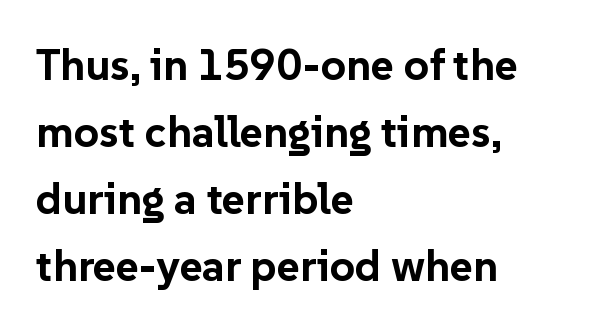
The image shows 44 px bold sans-serif type, upright; set left-aligned, normal line spacing (1.52x), normal letter spacing, not underlined; low stroke contrast and a medium x-height.
